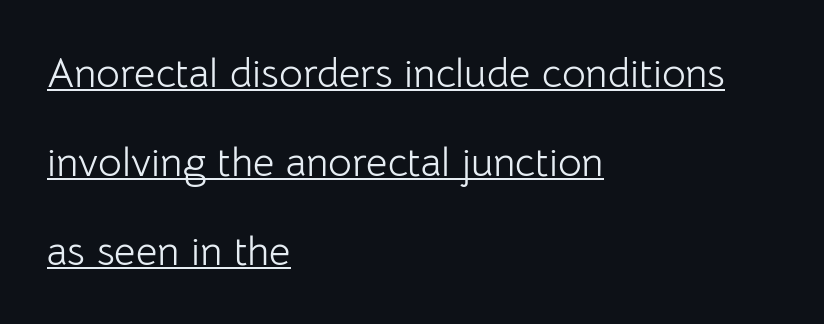
{"serif": "no", "italic": "no", "bold": "no", "weight": "light", "width": "normal", "stroke_contrast": "low", "x_height": "medium", "monospaced": "no", "underline": "yes", "align": "left", "line_spacing": "loose", "line_spacing_ratio": 2.17, "letter_spacing": "normal", "letter_spacing_em": 0.0, "glyph_px": 41}
